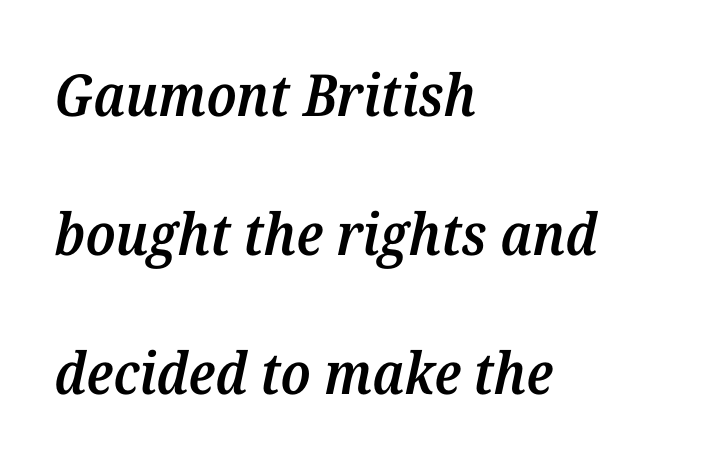
{"serif": "yes", "italic": "yes", "lean": "right", "slant_degrees": 12, "bold": "semi", "weight": "semibold", "width": "normal", "stroke_contrast": "medium", "x_height": "medium", "monospaced": "no", "underline": "no", "align": "left", "line_spacing": "loose", "line_spacing_ratio": 2.4, "letter_spacing": "normal", "letter_spacing_em": 0.0, "glyph_px": 58}
